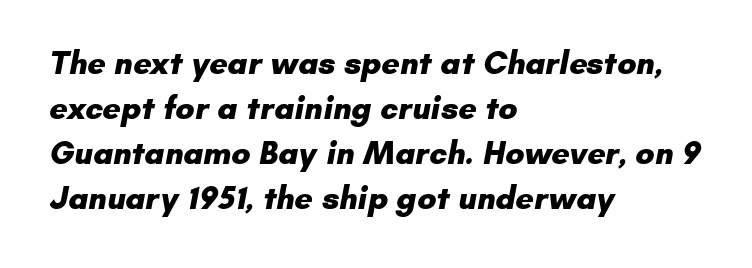
The image shows 32 px heavy sans-serif type; set left-aligned, normal line spacing (1.41x), normal letter spacing, not underlined; low stroke contrast and a small x-height.
